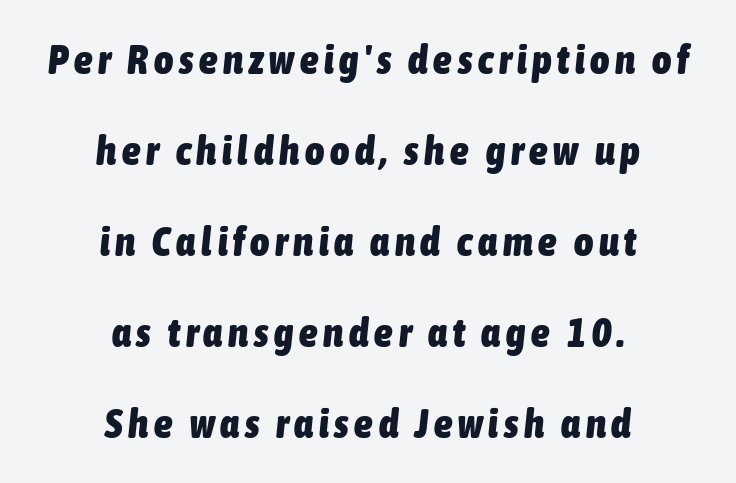
Q: Is the text bold? A: Yes.
Q: Is the text italic (slanted)? A: Yes, it leans right by about 6 degrees.
Q: Is the text underlined? A: No.
Q: How is the paragraph aligned? A: Centered.
Q: Is the spacing between lines tight, normal or loose? A: Loose.
Q: Width (condensed, normal, or wide)? A: Condensed.
Q: Stroke contrast? A: Low.
Q: x-height? A: Medium.
Q: Monospaced? A: No.
